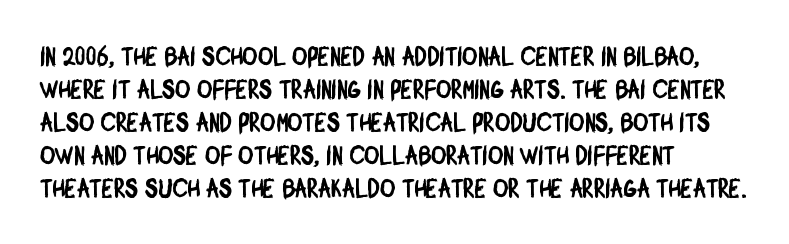
A student would call this left alignment; a typographer would say flush left, rag right. This block has exactly the height ordinary leading produces. The strip under each line holds only bare page. A typesetter would call this zero additional tracking.
